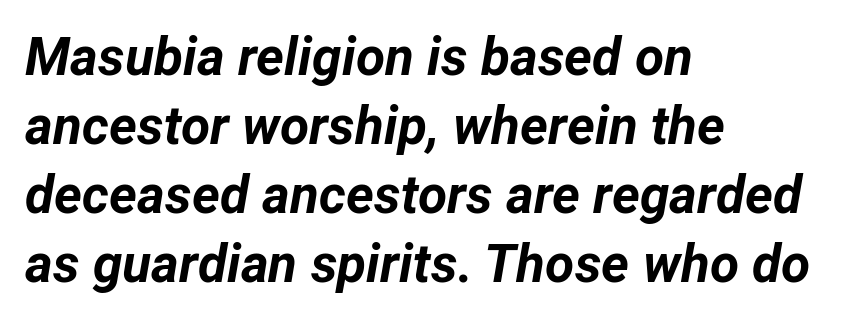
Q: Is the text bold? A: Yes.
Q: Is the text italic (slanted)? A: Yes, it leans right by about 12 degrees.
Q: Is the text underlined? A: No.
Q: How is the paragraph aligned? A: Left-aligned.
Q: Is the spacing between letters normal or unusually wide? A: Normal.
Q: Is the spacing between lines tight, normal or loose? A: Normal.
Q: Width (condensed, normal, or wide)? A: Normal.
Q: Stroke contrast? A: Low.
Q: x-height? A: Medium.
Q: Monospaced? A: No.
